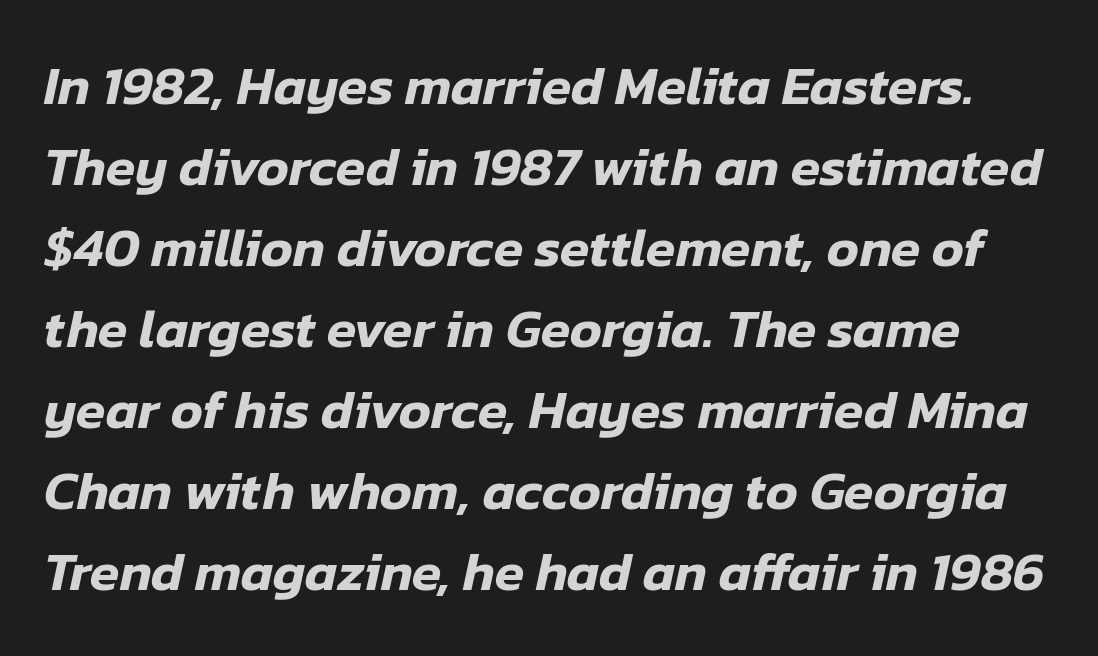
Q: Is the text italic (slanted)? A: Yes, it leans right by about 12 degrees.
Q: Is the text underlined? A: No.
Q: Is the spacing between letters normal or unusually wide? A: Normal.
Q: Is the spacing between lines tight, normal or loose? A: Normal.
Q: Width (condensed, normal, or wide)? A: Normal.
Q: Stroke contrast? A: Low.
Q: x-height? A: Medium.
Q: Monospaced? A: No.
